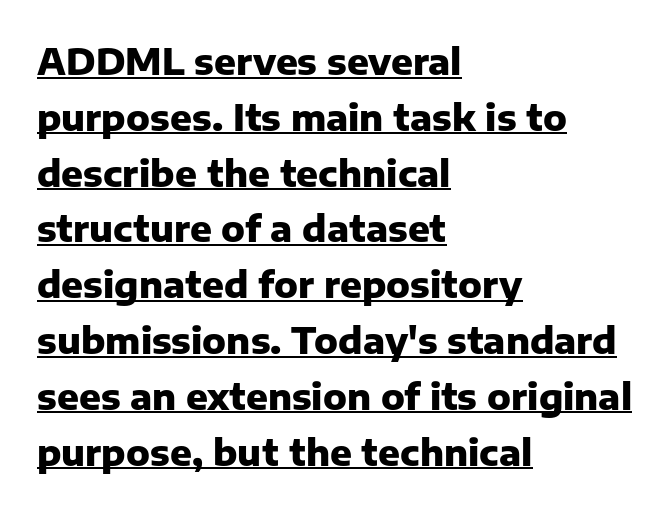
The image shows 36 px heavy sans-serif type, upright; set left-aligned, normal line spacing (1.55x), normal letter spacing, underlined; low stroke contrast and a medium x-height.
